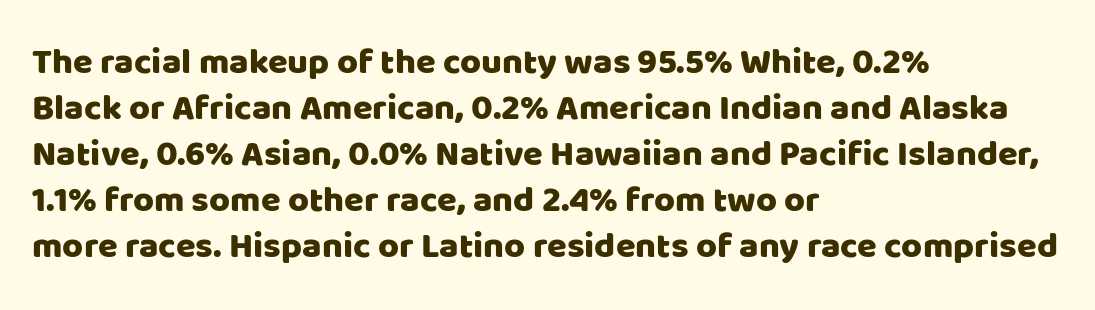
Does the lettering tilt? It doesn't — this is upright. Check under the words: just untouched page. Spacing verdict: proportional, widths tailored to each character. In terms of letterspacing, this is plain default setting. Where is the straight margin? On the left. Regular leading.
